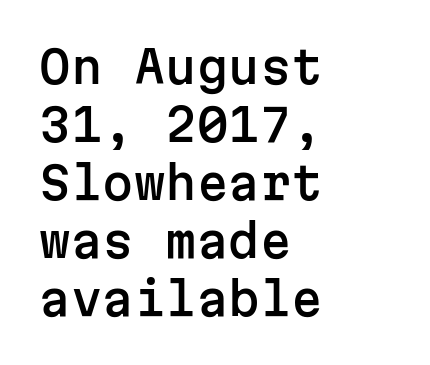
If you drew a ruler down the left edge, every line would touch it. Nope, not italic — everything's standing straight. A typesetter would call this monospace, since all characters share one set width. Glyph-to-glyph distance matches everyday printed text. Only glyphs here, with clear space below each row. Look at the bottom of the vertical strokes: they stop flat, with no serifs.
